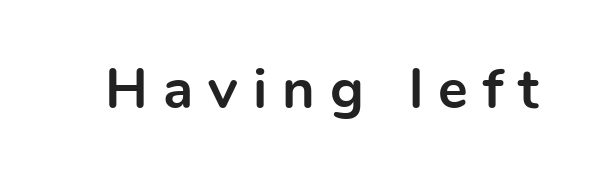
What stands out about the letter spacing? Its width — letters are far apart. The passage shown is typed in a proportional face where columns would drift. Look at the bottom of the vertical strokes: they stop flat, with no serifs. Notice how the stems are strictly vertical — no italics here. Quick note: underline off.
